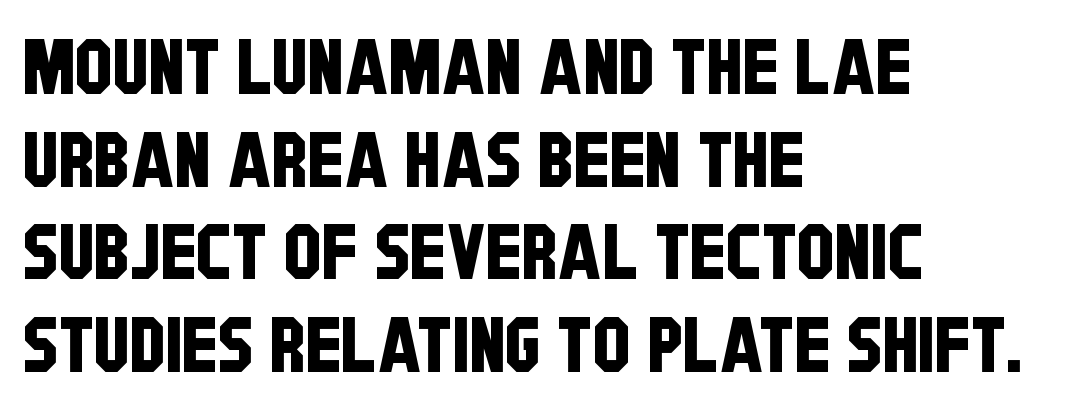
These lines are rendered in a variable-pitch font. Rule under the text: the space is simply empty. Nothing sits at the stroke ends, so this counts as sans-serif. These lines keep a tight, regular rhythm from letter to letter. Alignment: flush left.
